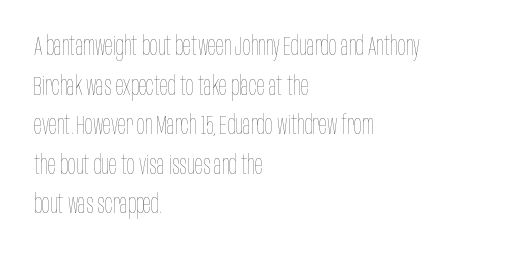
{"italic": "no", "bold": "no", "underline": "no", "align": "left", "line_spacing": "normal", "line_spacing_ratio": 1.52, "letter_spacing": "normal", "letter_spacing_em": 0.0, "glyph_px": 26}
